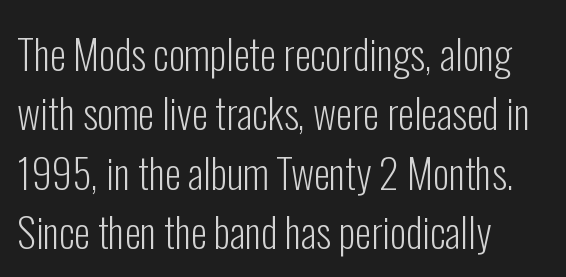
{"serif": "no", "italic": "no", "bold": "no", "weight": "light", "width": "condensed", "stroke_contrast": "low", "x_height": "medium", "monospaced": "no", "underline": "no", "align": "left", "line_spacing": "normal", "line_spacing_ratio": 1.45, "letter_spacing": "normal", "letter_spacing_em": 0.0, "glyph_px": 41}
